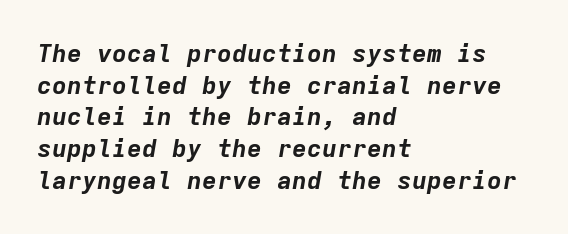
Q: Is the text bold? A: Yes.
Q: Is the text italic (slanted)? A: Yes, it leans right by about 9 degrees.
Q: Is the text underlined? A: No.
Q: How is the paragraph aligned? A: Left-aligned.
Q: Is the spacing between letters normal or unusually wide? A: Normal.
Q: Is the spacing between lines tight, normal or loose? A: Normal.
